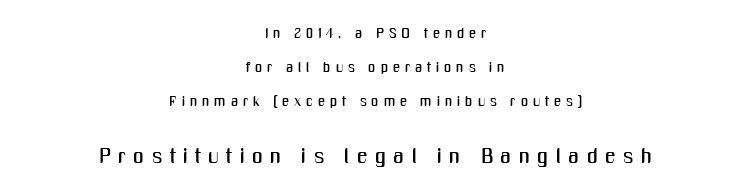
The image shows 21 px text type, upright; set centered, loose line spacing (2.42x), unusually wide letter spacing (+0.35 em), not underlined; the second (bottom) block is 1.5x larger.
